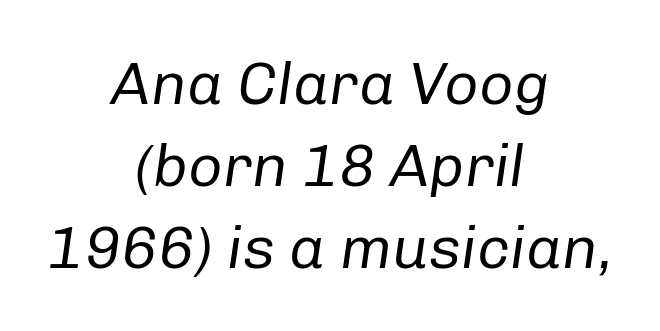
Posture: slanted. The tracking reads as untouched default to a designer's eye. Notice how descenders clear the ascenders below comfortably — that's standard leading. Underline: absent.
